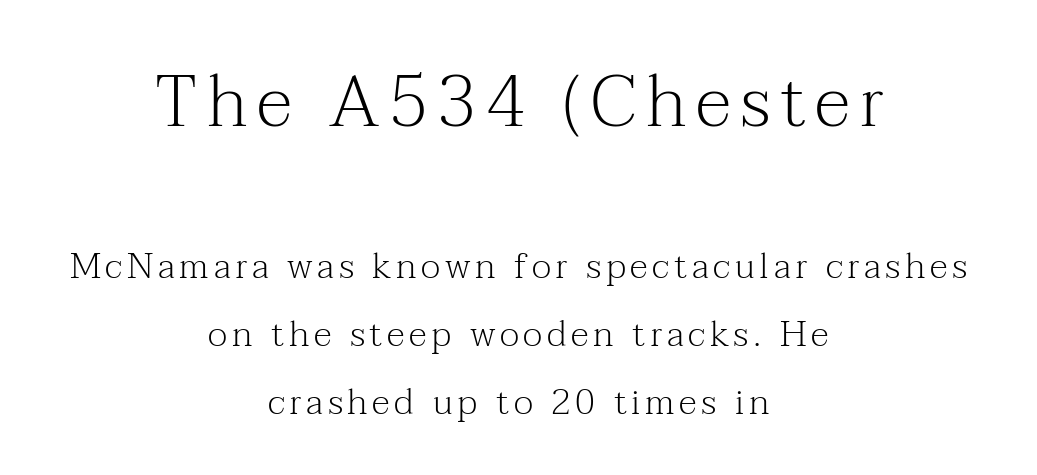
Q: Is the text bold? A: No.
Q: Is the text italic (slanted)? A: No, it is upright.
Q: Is the typeface a serif or a sans-serif typeface? A: Serif.
Q: Is the text underlined? A: No.
Q: How is the paragraph aligned? A: Centered.
Q: Which block of text is set in a larger size, the first (top) or the second (bottom)? A: The first (top) one.
Q: Width (condensed, normal, or wide)? A: Normal.
Q: Stroke contrast? A: Medium.
Q: x-height? A: Medium.
Q: Monospaced? A: No.
